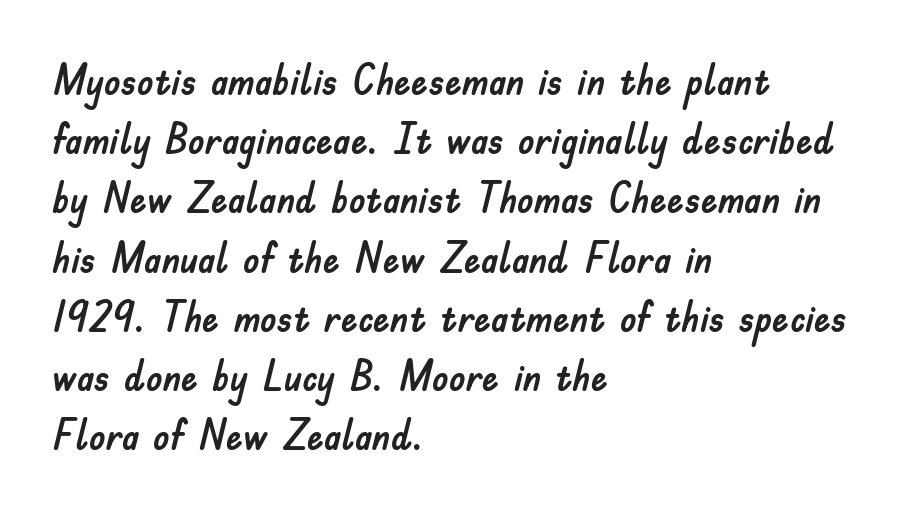
The leading is moderate, giving the passage an even texture. The zone under the glyphs is completely vacant. Unlike a traditional serif, this face leaves its strokes unadorned. Character widths vary here, with narrow letters taking less room than wide ones.
